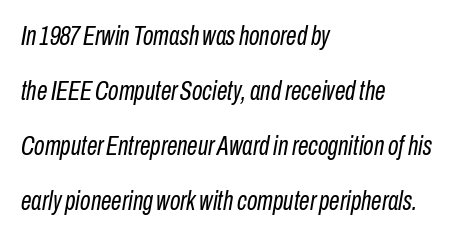
{"italic": "yes", "lean": "right", "slant_degrees": 10, "bold": "no", "underline": "no", "align": "left", "line_spacing": "loose", "line_spacing_ratio": 2.04, "letter_spacing": "normal", "letter_spacing_em": 0.0, "glyph_px": 27}
